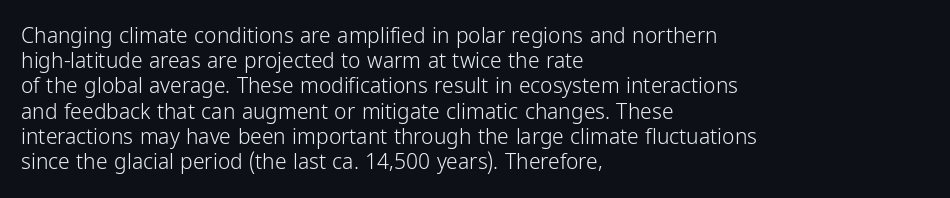
{"italic": "no", "bold": "no", "underline": "no", "align": "left", "line_spacing_ratio": 1.2, "letter_spacing": "normal", "letter_spacing_em": 0.0, "glyph_px": 21}
